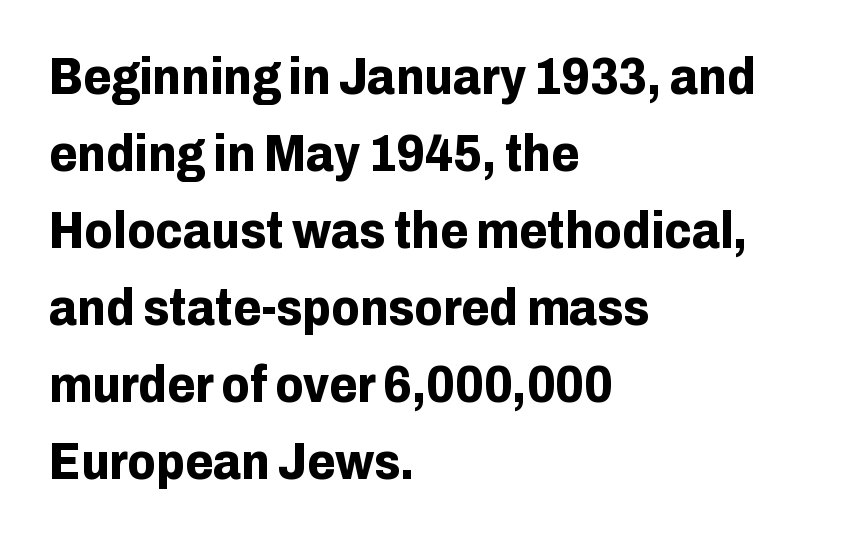
{"serif": "no", "italic": "no", "bold": "yes", "weight": "bold", "width": "normal", "stroke_contrast": "low", "x_height": "medium", "monospaced": "no", "underline": "no", "align": "left", "line_spacing": "normal", "line_spacing_ratio": 1.51, "letter_spacing": "normal", "letter_spacing_em": 0.0, "glyph_px": 51}
